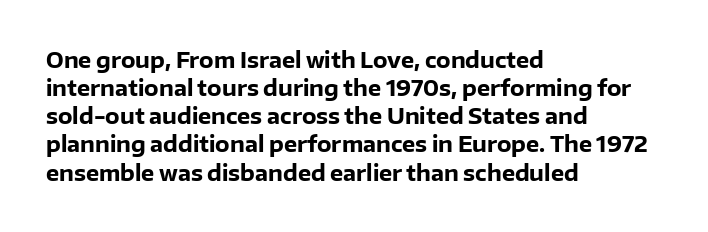
{"italic": "no", "bold": "yes", "underline": "no", "align": "left", "line_spacing": "normal", "line_spacing_ratio": 1.34, "letter_spacing": "normal", "letter_spacing_em": 0.0, "glyph_px": 21}
